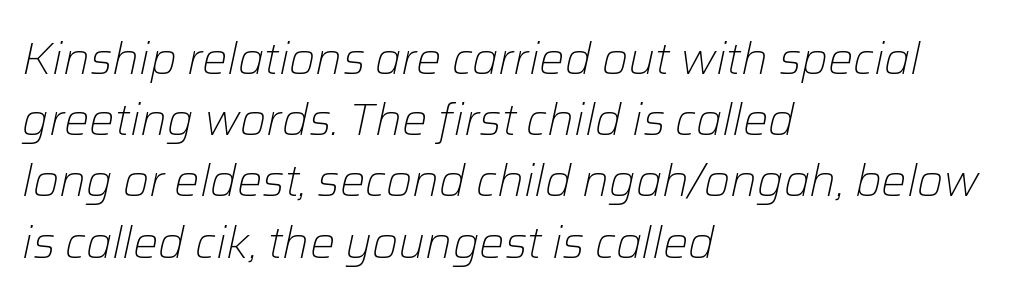
Caption: standard tracking, unaltered. Horizontally, the lines are justified to the leading edge only. What's the leading like? Ordinary, nothing unusual. Yep, that's italic — everything's leaning. The words here are not underlined.
